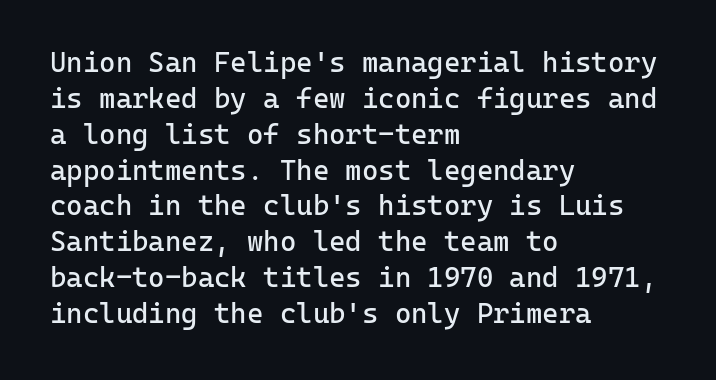
Does the leading feel generous? No, just average. Every row of glyphs begins at an identical x-position on the left. Examine the stroke ends and you'll find no serifs. A bare baseline throughout the passage. Bold? No — there's no thickening of the strokes.
